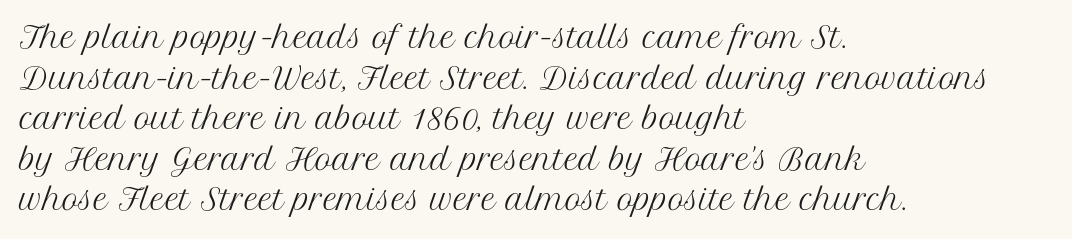
Q: Is the text bold? A: No.
Q: Is the text italic (slanted)? A: Yes.
Q: Is the text underlined? A: No.
Q: How is the paragraph aligned? A: Left-aligned.
Q: Is the spacing between letters normal or unusually wide? A: Normal.
Q: Is the spacing between lines tight, normal or loose? A: Normal.
Q: Width (condensed, normal, or wide)? A: Normal.
Q: Stroke contrast? A: Medium.
Q: x-height? A: Medium.
Q: Monospaced? A: No.
